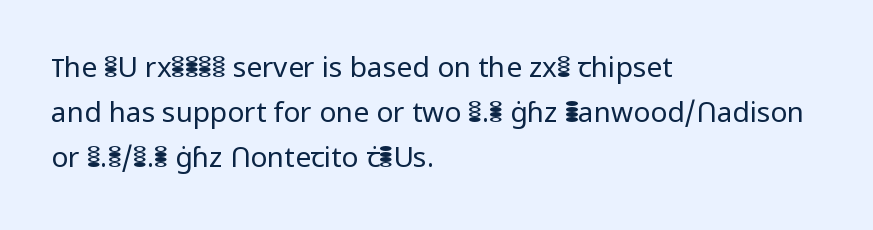
No letter is thick-stroked: the sample isn't bold. The lettering holds an erect, upright posture throughout. The glyphs are unaccompanied by any horizontal stroke below them. Spacing between characters is what you'd get straight out of the box. These lines are rendered in a variable-pitch font. The leading is moderate, giving the passage an even texture.
